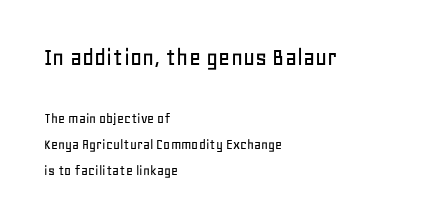
{"italic": "no", "underline": "no", "align": "left", "line_spacing_ratio": 1.73, "letter_spacing": "normal", "letter_spacing_em": 0.0, "larger_block": "first", "size_ratio": 1.73, "glyph_px": 26}
